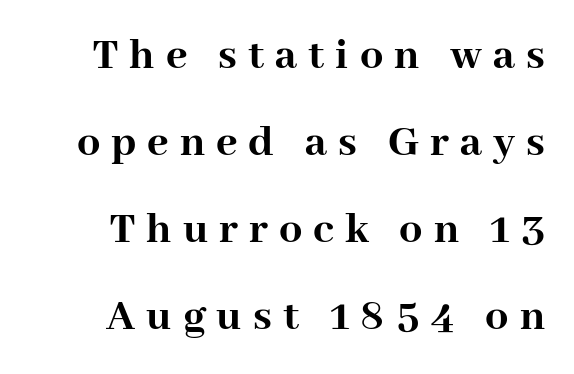
The image shows 46 px semibold serif type, upright; set line spacing 1.89x, unusually wide letter spacing (+0.24 em), not underlined; high stroke contrast and a medium x-height.
